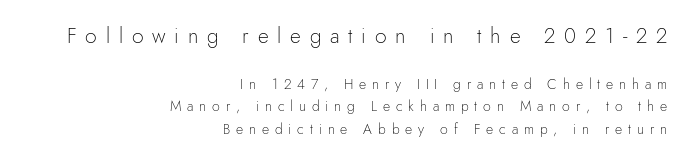
Q: Is the text bold? A: No.
Q: Is the text italic (slanted)? A: No, it is upright.
Q: Is the text underlined? A: No.
Q: How is the paragraph aligned? A: Right-aligned.
Q: Is the spacing between letters normal or unusually wide? A: Unusually wide.
Q: Is the spacing between lines tight, normal or loose? A: Normal.
Q: Which block of text is set in a larger size, the first (top) or the second (bottom)? A: The first (top) one.
